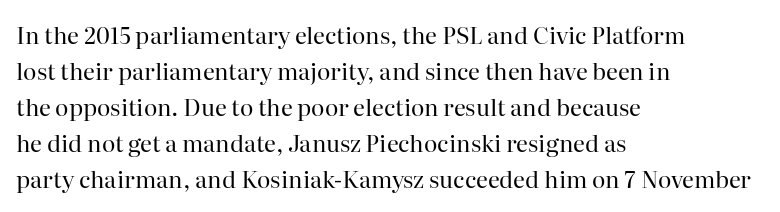
{"italic": "no", "bold": "no", "underline": "no", "align": "left", "line_spacing": "normal", "line_spacing_ratio": 1.56, "letter_spacing": "normal", "letter_spacing_em": 0.0, "glyph_px": 23}
